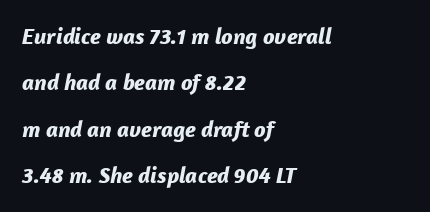
The image shows 23 px bold type, italic (leaning right); set left-aligned, loose line spacing (2.02x), normal letter spacing, not underlined.
